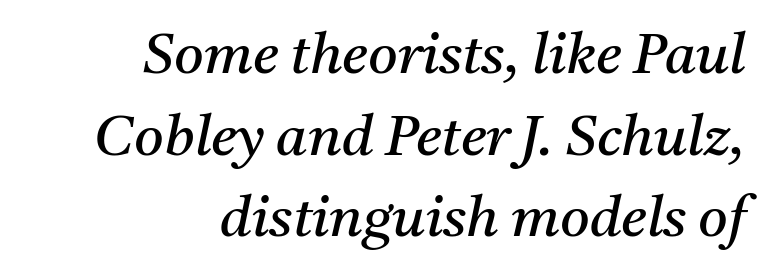
The image shows 57 px regular-weight serif type, italic (leaning right); set right-aligned, normal line spacing (1.43x), normal letter spacing, not underlined; medium stroke contrast and a medium x-height.
